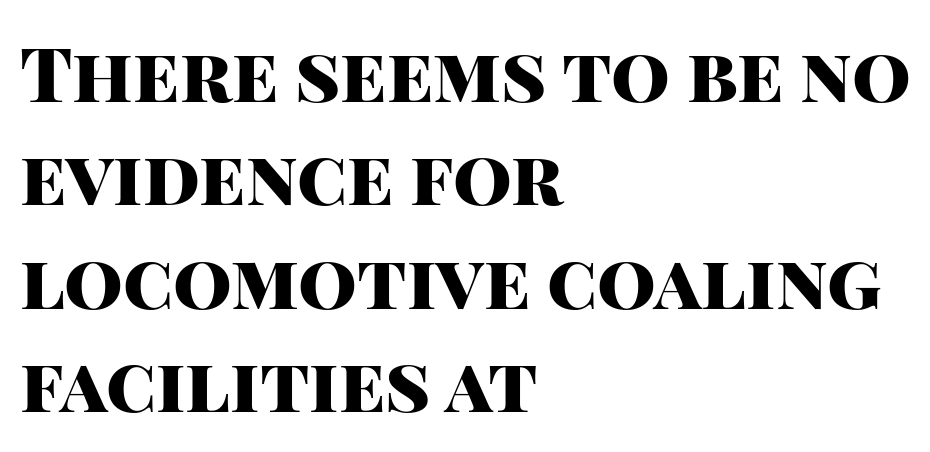
The image shows 75 px heavy sans-serif type, upright; set left-aligned, normal line spacing (1.38x), normal letter spacing, not underlined; high stroke contrast and a large x-height.
